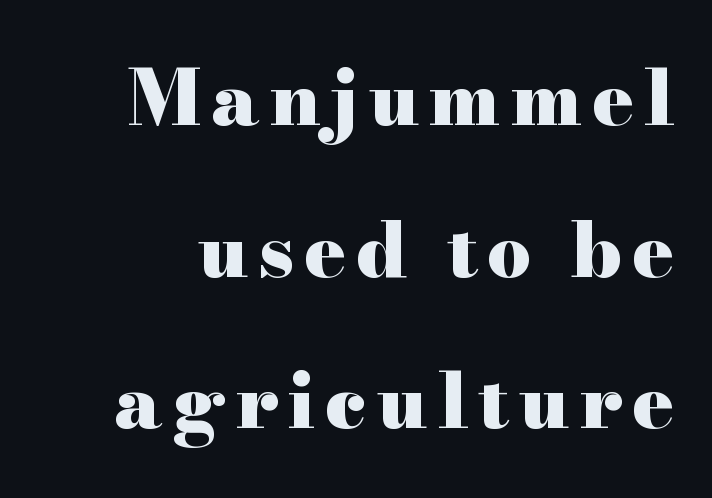
The image shows 77 px heavy, wide serif type, upright; set loose line spacing (1.97x), not underlined; high stroke contrast and a small x-height.
